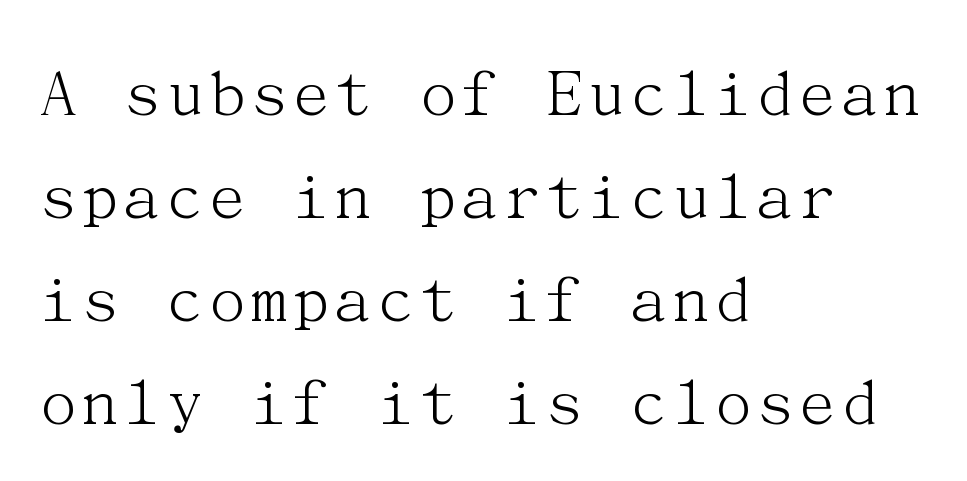
The type family on display is of the serif kind. Alignment: flush left. Check the space under the baseline: it is left empty. The passage shown has conventional tracking throughout. Posture: upright roman.
